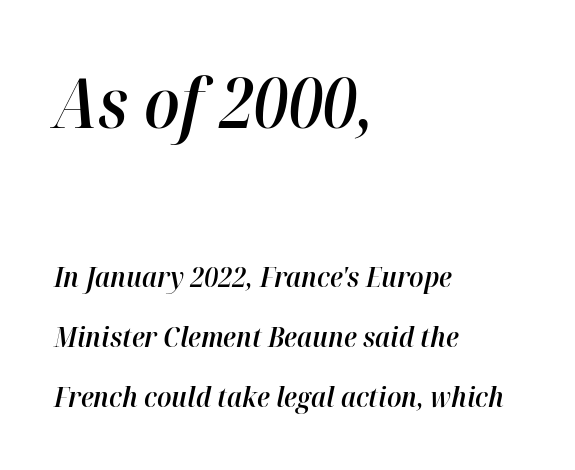
{"italic": "yes", "lean": "right", "slant_degrees": 12, "bold": "semi", "weight": "semibold", "width": "normal", "stroke_contrast": "high", "x_height": "medium", "monospaced": "no", "underline": "no", "align": "left", "line_spacing": "loose", "line_spacing_ratio": 2.14, "letter_spacing": "normal", "letter_spacing_em": 0.0, "larger_block": "first", "size_ratio": 2.46, "glyph_px": 69}
